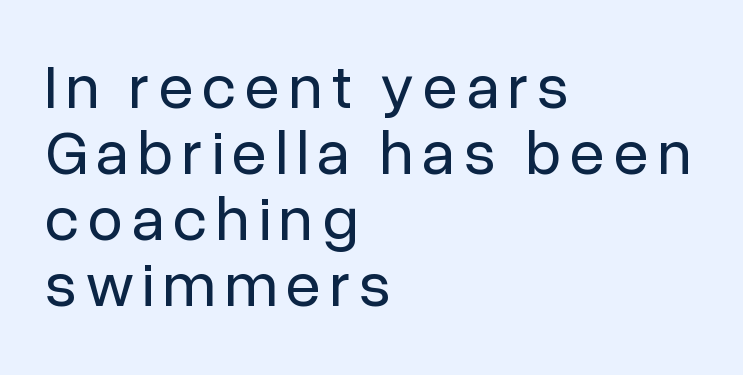
Q: Is the text bold? A: No.
Q: Is the text italic (slanted)? A: No, it is upright.
Q: Is the typeface a serif or a sans-serif typeface? A: Sans-serif.
Q: Is the text underlined? A: No.
Q: How is the paragraph aligned? A: Left-aligned.
Q: Is the spacing between lines tight, normal or loose? A: Tight.
Q: Width (condensed, normal, or wide)? A: Normal.
Q: Stroke contrast? A: Low.
Q: x-height? A: Medium.
Q: Monospaced? A: No.
